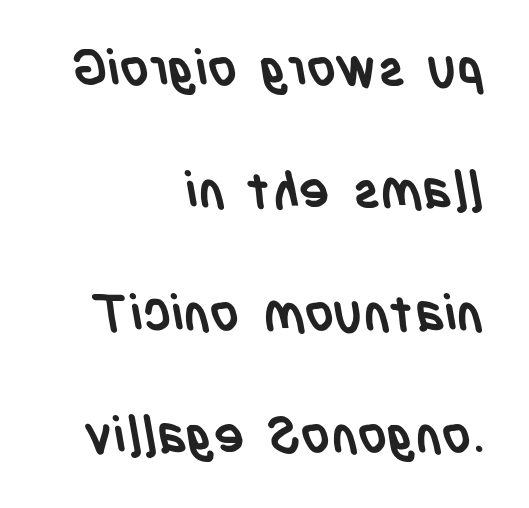
Honestly, the rows look like they've been pulled way apart. The face used here is rendered with its standard letterfit. A flush-right, rag-left setting is used for this passage. Compared with an ordinary text face, these strokes are far heavier — a full bold.
